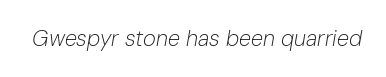
Descenders hang freely into open space. The axis of the letterforms is tilted away from vertical. Observe the ordinary spacing: letters are neighbours, not strangers. These glyphs show unthickened strokes, regular width or finer.
